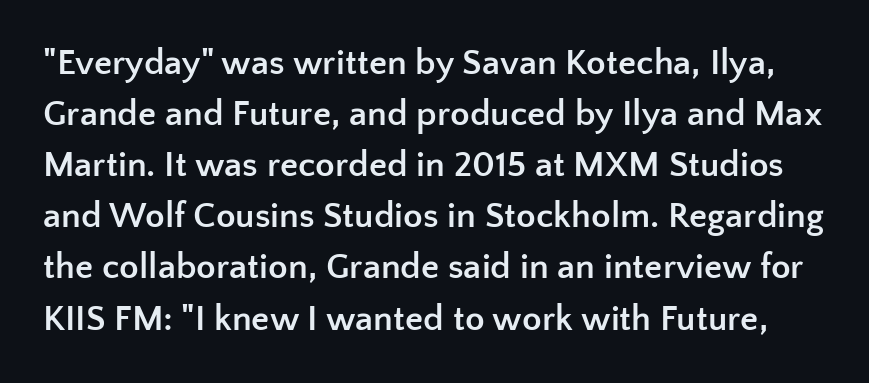
{"serif": "no", "italic": "no", "bold": "yes", "weight": "semibold", "width": "normal", "stroke_contrast": "low", "x_height": "medium", "monospaced": "no", "underline": "no", "line_spacing": "normal", "line_spacing_ratio": 1.42, "letter_spacing": "normal", "letter_spacing_em": 0.0, "glyph_px": 36}
